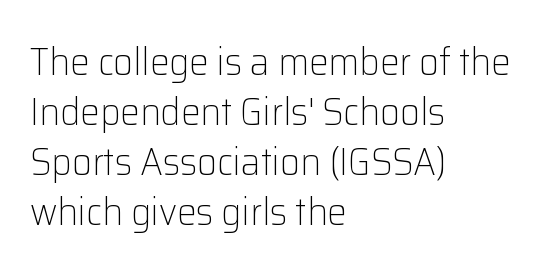
The image shows 39 px light sans-serif type, upright; set left-aligned, normal line spacing (1.28x), normal letter spacing, not underlined; low stroke contrast and a medium x-height.
